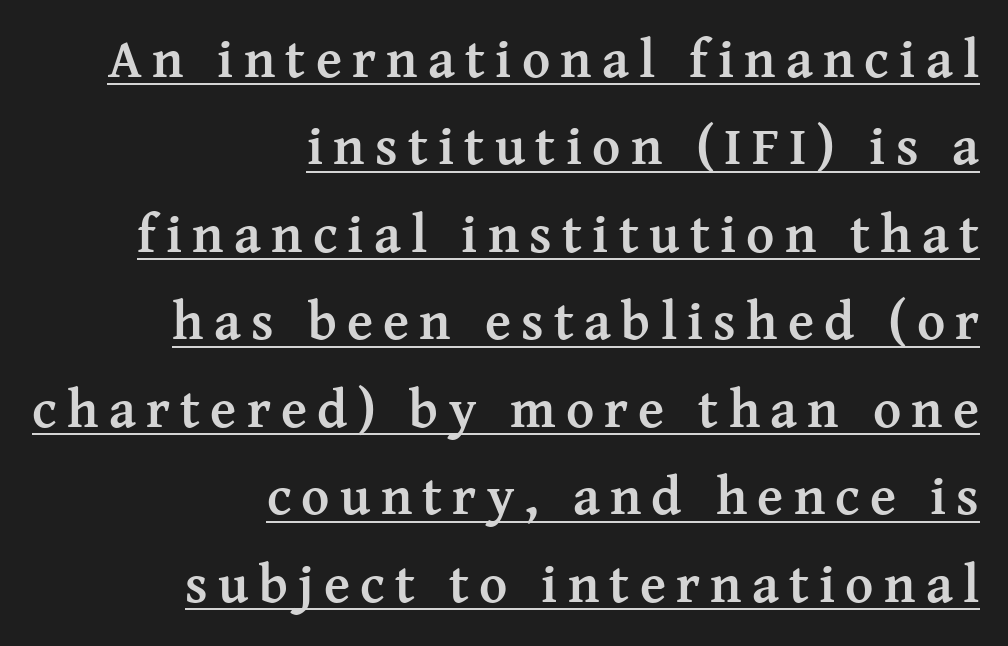
The image shows 54 px semibold serif type, upright; set right-aligned, normal line spacing (1.62x), underlined; medium stroke contrast and a medium x-height.
